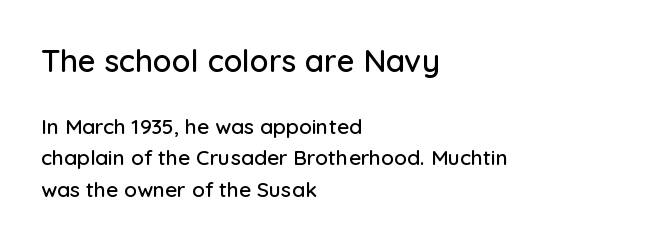
{"serif": "no", "italic": "no", "width": "normal", "stroke_contrast": "low", "x_height": "medium", "monospaced": "no", "underline": "no", "align": "left", "line_spacing": "normal", "line_spacing_ratio": 1.51, "letter_spacing": "normal", "letter_spacing_em": 0.0, "larger_block": "first", "size_ratio": 1.48, "glyph_px": 31}
